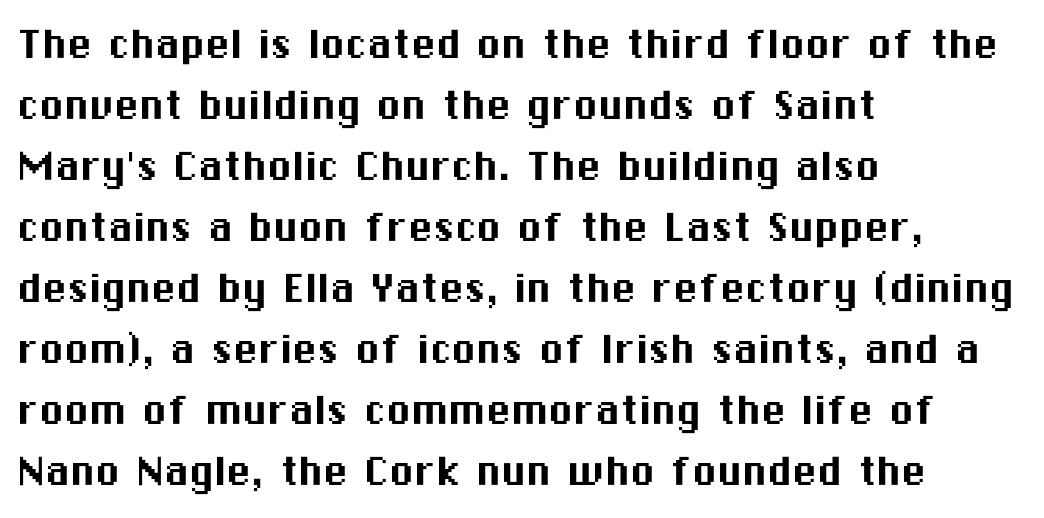
{"serif": "no", "italic": "no", "width": "normal", "stroke_contrast": "medium", "x_height": "medium", "monospaced": "no", "underline": "no", "align": "left", "line_spacing_ratio": 1.22, "letter_spacing": "normal", "letter_spacing_em": 0.0, "glyph_px": 50}
